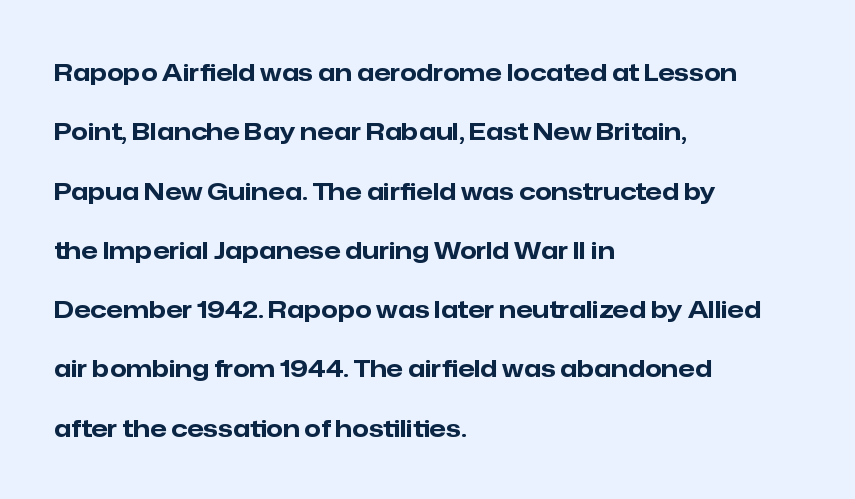
Does the leading feel generous? Absolutely, it's lavish. Each word holds together tightly as a unit, with standard inter-letter gaps. Layout note: lines flush left. Has an underline been added? It has not. These lines carry a lot of weight — the face is fully bold.
